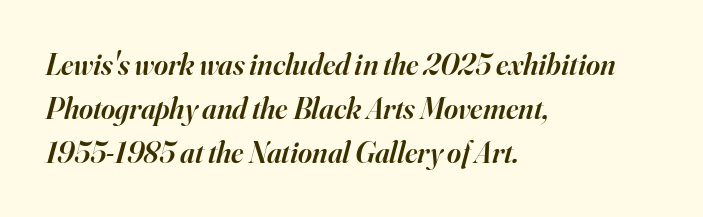
The passage shown is typed in a proportional face where columns would drift. Horizontal alignment here is leftward, the default for most running prose. The letters are semibold — heavier than regular but short of a full bold. This sample uses a serif face.
